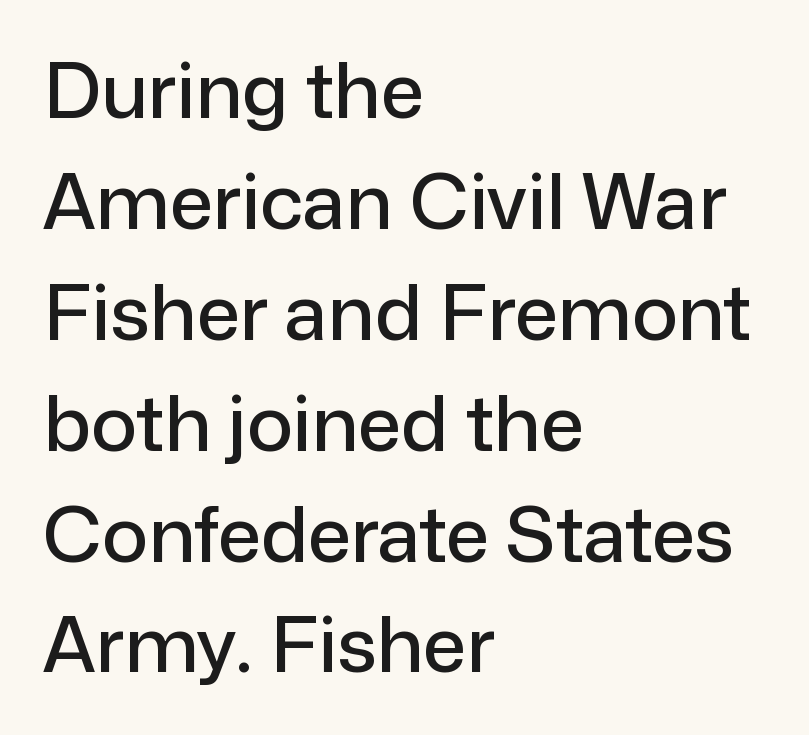
Line starts are locked; line ends wander. Character widths vary here, with narrow letters taking less room than wide ones. Quick note: interline space is typical. In terms of posture, this sample is upright. The space beneath each line is pristine and unruled.
